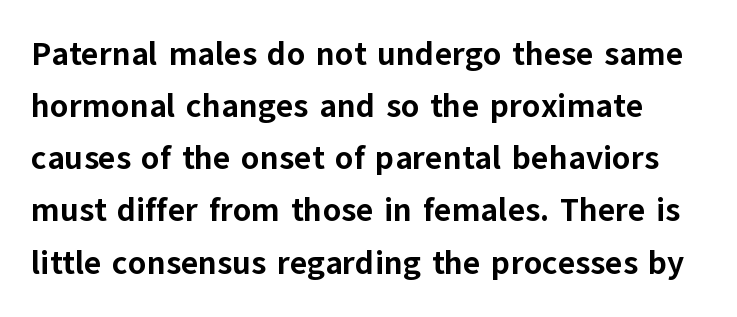
Honestly, the row spacing looks completely unremarkable. Quick note: underline off. Is the letter spacing exaggerated? No — it looks like the ordinary default. A dark, heavy texture on the line: the type is bold. Letterform terminals end flat and unadorned throughout the passage.
